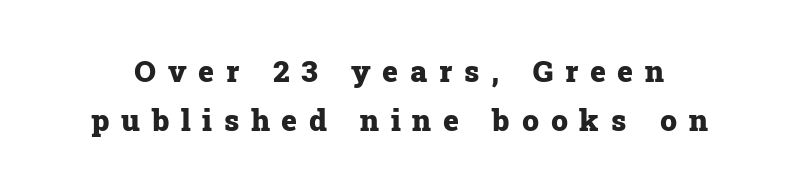
Q: Is the text bold? A: Yes.
Q: Is the text italic (slanted)? A: No, it is upright.
Q: Is the typeface a serif or a sans-serif typeface? A: Serif.
Q: Is the text underlined? A: No.
Q: Is the spacing between letters normal or unusually wide? A: Unusually wide.
Q: Is the spacing between lines tight, normal or loose? A: Normal.
Q: Width (condensed, normal, or wide)? A: Normal.
Q: Stroke contrast? A: Low.
Q: x-height? A: Medium.
Q: Monospaced? A: No.
